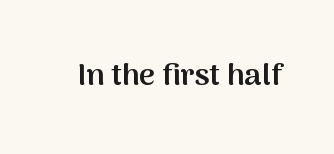
{"serif": "no", "italic": "no", "bold": "semi", "weight": "semibold", "width": "normal", "stroke_contrast": "medium", "x_height": "medium", "monospaced": "no", "underline": "no", "letter_spacing": "normal", "letter_spacing_em": 0.0, "glyph_px": 31}
